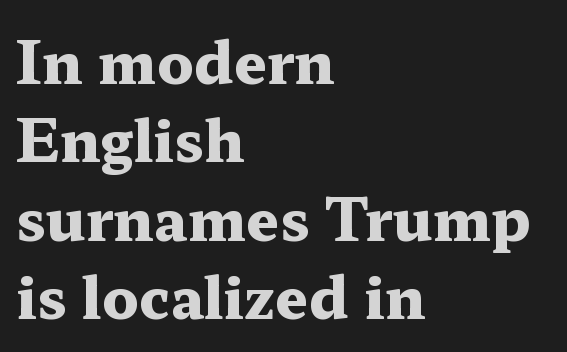
Q: Is the text bold? A: Yes.
Q: Is the text italic (slanted)? A: No, it is upright.
Q: Is the typeface a serif or a sans-serif typeface? A: Serif.
Q: Is the text underlined? A: No.
Q: How is the paragraph aligned? A: Left-aligned.
Q: Is the spacing between letters normal or unusually wide? A: Normal.
Q: Is the spacing between lines tight, normal or loose? A: Normal.
Q: Width (condensed, normal, or wide)? A: Wide.
Q: Stroke contrast? A: Medium.
Q: x-height? A: Medium.
Q: Monospaced? A: No.
